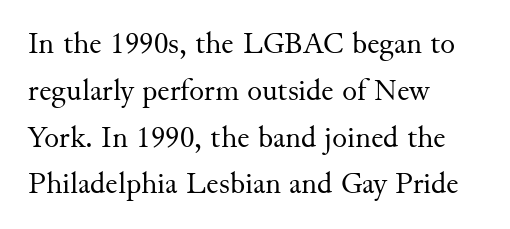
All the whitespace from short lines collects on the right. The leading is moderate, giving the passage an even texture. A typesetter would label this face a serif. The typeface has the unassuming heft of standard copy or less. Quick note: underline off.
